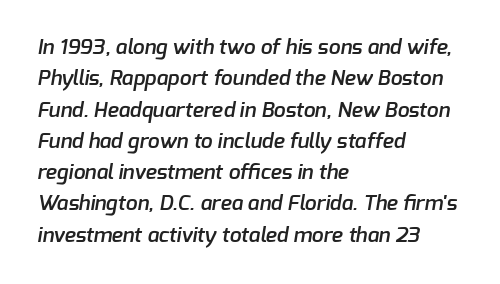
The image shows 21 px text type; set left-aligned, normal line spacing (1.49x), normal letter spacing, not underlined.
